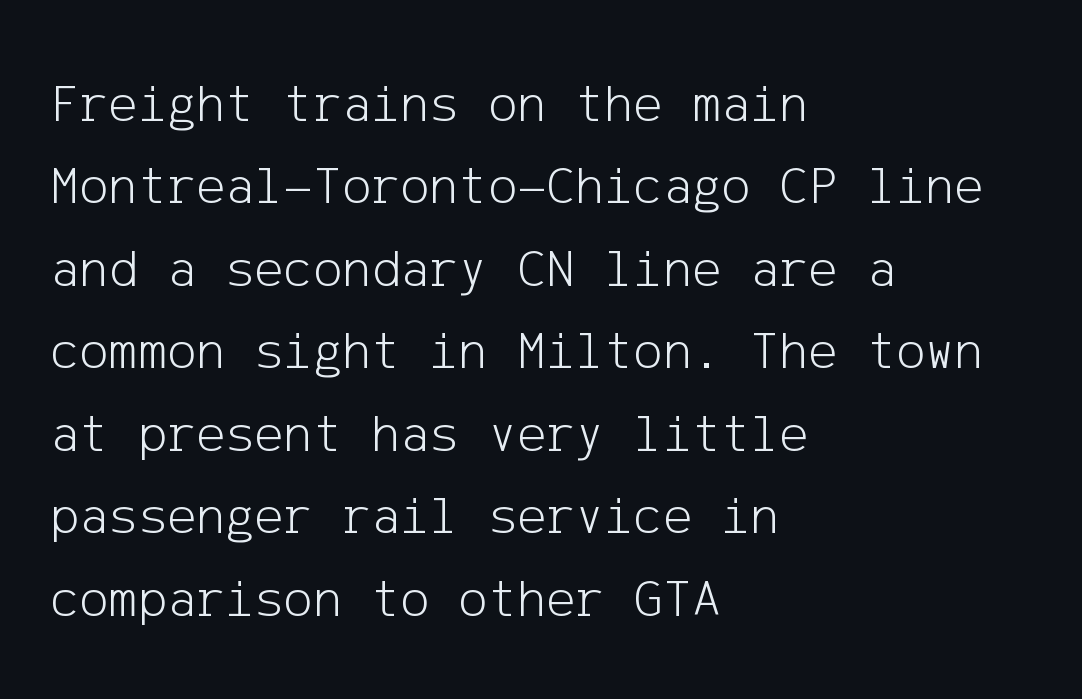
Q: Is the text bold? A: No.
Q: Is the text italic (slanted)? A: No, it is upright.
Q: Is the typeface a serif or a sans-serif typeface? A: Sans-serif.
Q: Is the text underlined? A: No.
Q: How is the paragraph aligned? A: Left-aligned.
Q: Is the spacing between letters normal or unusually wide? A: Normal.
Q: Is the spacing between lines tight, normal or loose? A: Normal.
Q: Width (condensed, normal, or wide)? A: Normal.
Q: Stroke contrast? A: Low.
Q: x-height? A: Medium.
